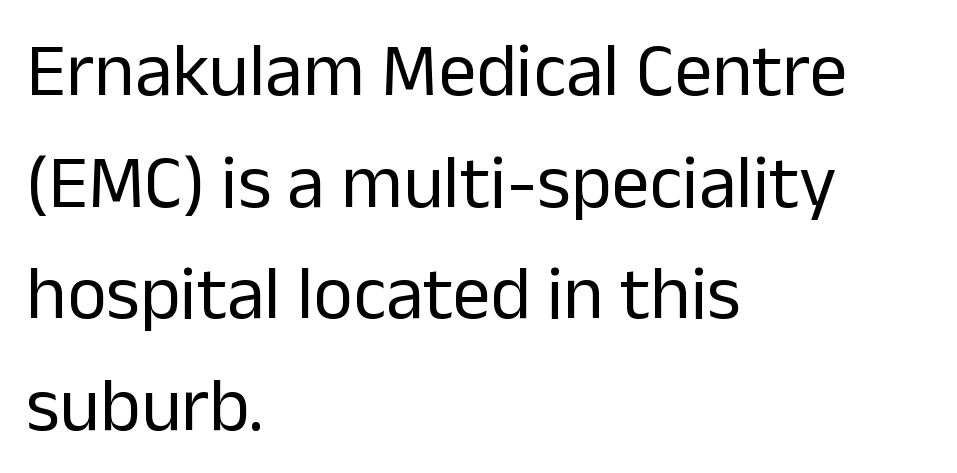
Descenders hang freely into open space. Font category for this specimen: sans-serif. The passage shown has conventional tracking throughout. Line beginnings align vertically; line endings do not.
